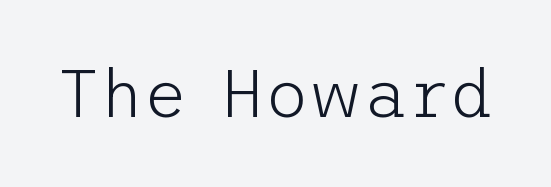
Q: Is the text bold? A: No.
Q: Is the text italic (slanted)? A: No, it is upright.
Q: Is the typeface a serif or a sans-serif typeface? A: Sans-serif.
Q: Is the text underlined? A: No.
Q: Is the spacing between letters normal or unusually wide? A: Normal.
Q: Width (condensed, normal, or wide)? A: Normal.
Q: Stroke contrast? A: Low.
Q: x-height? A: Medium.
